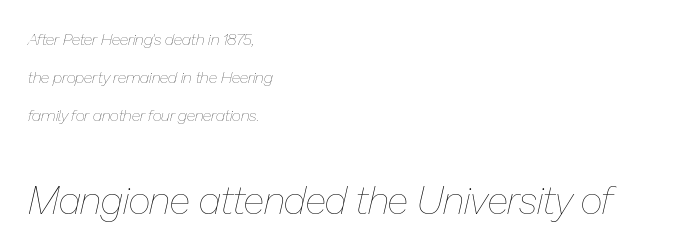
{"italic": "yes", "lean": "right", "slant_degrees": 13, "bold": "no", "weight": "thin", "width": "normal", "stroke_contrast": "low", "x_height": "medium", "monospaced": "no", "underline": "no", "align": "left", "line_spacing": "loose", "line_spacing_ratio": 2.39, "letter_spacing": "normal", "letter_spacing_em": 0.0, "larger_block": "second", "size_ratio": 2.44, "glyph_px": 39}
